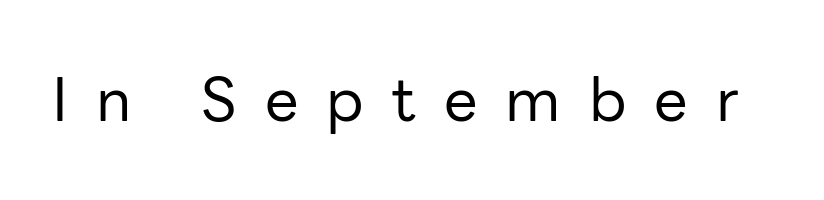
{"serif": "no", "italic": "no", "bold": "no", "weight": "regular", "width": "normal", "stroke_contrast": "low", "x_height": "medium", "monospaced": "no", "underline": "no", "letter_spacing": "wide", "letter_spacing_em": 0.47, "glyph_px": 60}
